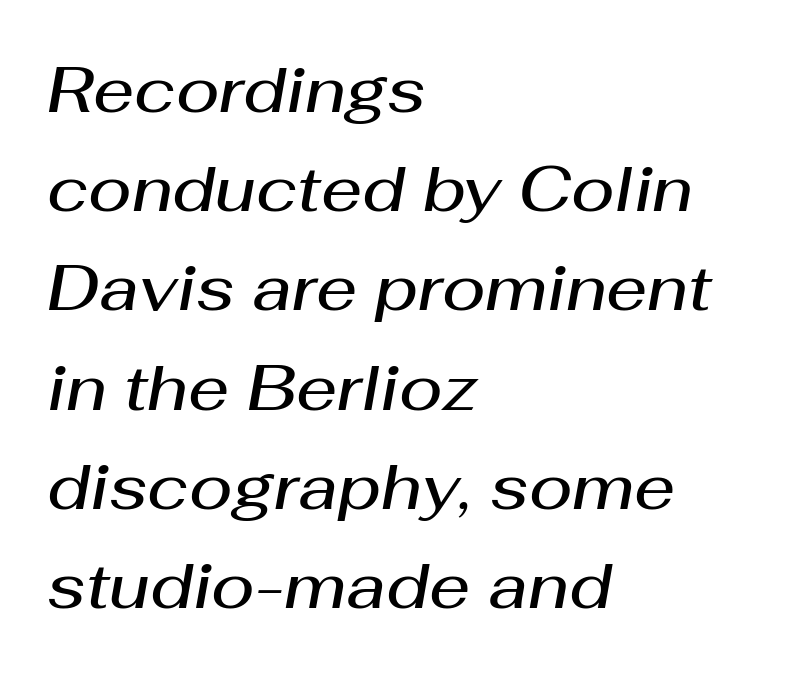
Q: Is the text bold? A: Semi-bold.
Q: Is the text italic (slanted)? A: Yes, it leans right by about 10 degrees.
Q: Is the text underlined? A: No.
Q: How is the paragraph aligned? A: Left-aligned.
Q: Is the spacing between letters normal or unusually wide? A: Normal.
Q: Is the spacing between lines tight, normal or loose? A: Normal.
Q: Width (condensed, normal, or wide)? A: Normal.
Q: Stroke contrast? A: Medium.
Q: x-height? A: Medium.
Q: Monospaced? A: No.
